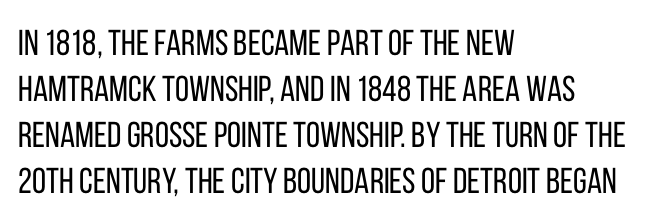
Q: Is the text bold? A: No.
Q: Is the text italic (slanted)? A: No, it is upright.
Q: Is the typeface a serif or a sans-serif typeface? A: Sans-serif.
Q: Is the text underlined? A: No.
Q: How is the paragraph aligned? A: Left-aligned.
Q: Is the spacing between letters normal or unusually wide? A: Normal.
Q: Is the spacing between lines tight, normal or loose? A: Normal.
Q: Width (condensed, normal, or wide)? A: Condensed.
Q: Stroke contrast? A: Low.
Q: x-height? A: Large.
Q: Monospaced? A: No.
